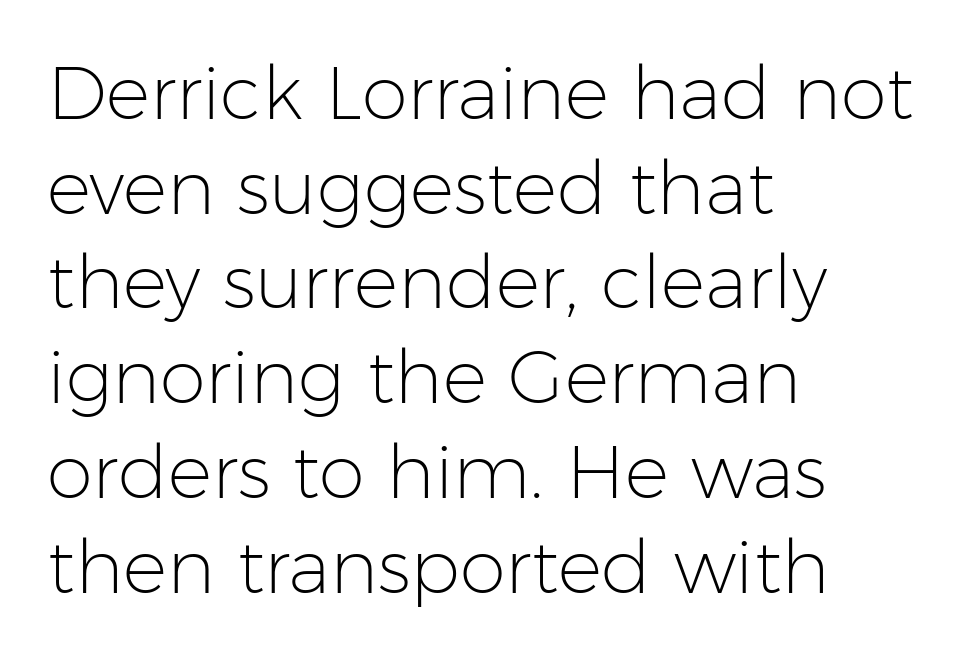
A typesetter would call this leading conventional body-copy spacing. Are there feet on the stems? There aren't — it's a sans. Is this a fixed-width face? No — the glyphs have proportional, varying widths. No chunkiness to these letters — they're not bold. The typesetter chose a ragged-right arrangement here. This rendering leaves character spacing at its baseline value.
